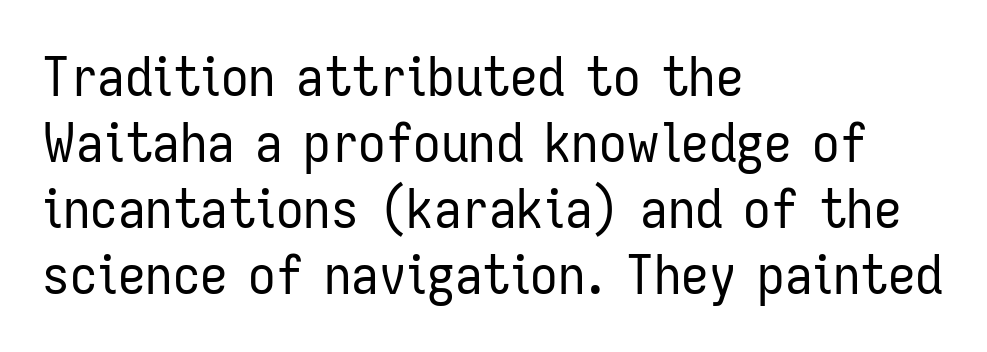
{"serif": "no", "italic": "no", "bold": "no", "weight": "regular", "width": "condensed", "stroke_contrast": "low", "x_height": "medium", "monospaced": "no", "underline": "no", "align": "left", "line_spacing_ratio": 1.2, "letter_spacing": "normal", "letter_spacing_em": 0.0, "glyph_px": 55}
